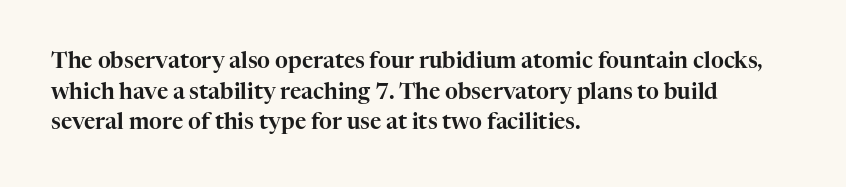
If you drew a line through each stem, it would be perfectly vertical. Honestly, the letter spacing is just normal — you wouldn't notice it. The words here are not underlined. Notice how the passage keeps a crisp vertical edge on the left only. Interline gaps are of average width in this sample.
